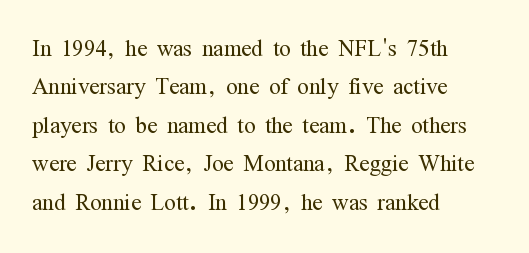
Q: Is the text bold? A: No.
Q: Is the text italic (slanted)? A: No, it is upright.
Q: Is the typeface a serif or a sans-serif typeface? A: Serif.
Q: Is the text underlined? A: No.
Q: How is the paragraph aligned? A: Left-aligned.
Q: Is the spacing between letters normal or unusually wide? A: Normal.
Q: Is the spacing between lines tight, normal or loose? A: Normal.
Q: Width (condensed, normal, or wide)? A: Condensed.
Q: Stroke contrast? A: Medium.
Q: x-height? A: Medium.
Q: Monospaced? A: No.
